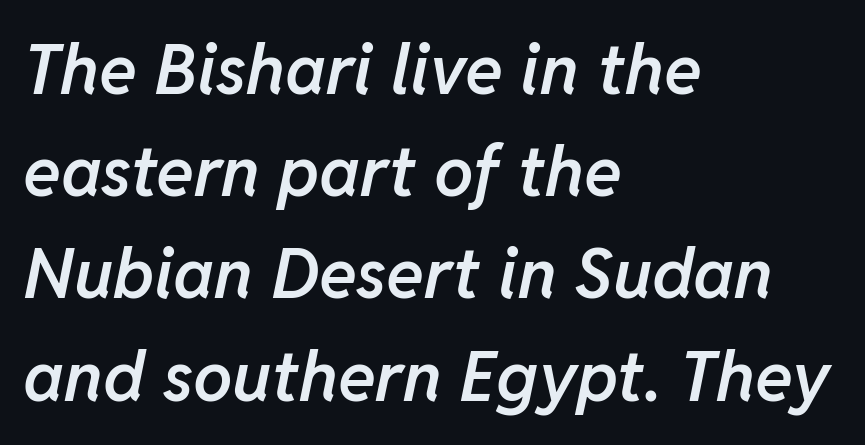
The image shows 70 px semibold type, italic (leaning right); set left-aligned, normal line spacing (1.46x), normal letter spacing, not underlined; low stroke contrast and a medium x-height.
